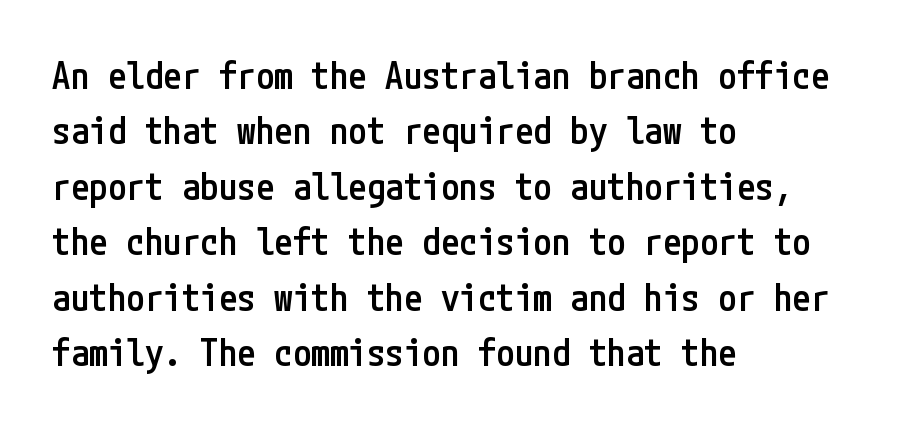
{"serif": "no", "italic": "no", "bold": "semi", "weight": "semibold", "width": "condensed", "stroke_contrast": "low", "x_height": "medium", "underline": "no", "align": "left", "line_spacing": "normal", "line_spacing_ratio": 1.5, "letter_spacing": "normal", "letter_spacing_em": 0.0, "glyph_px": 37}
